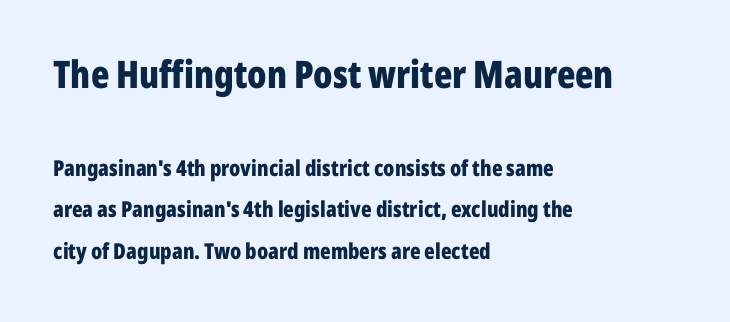
The image shows 38 px bold, condensed sans-serif type, upright; set left-aligned, loose line spacing (1.9x), normal letter spacing, not underlined; the first (top) block is 1.73x larger; low stroke contrast and a medium x-height.
